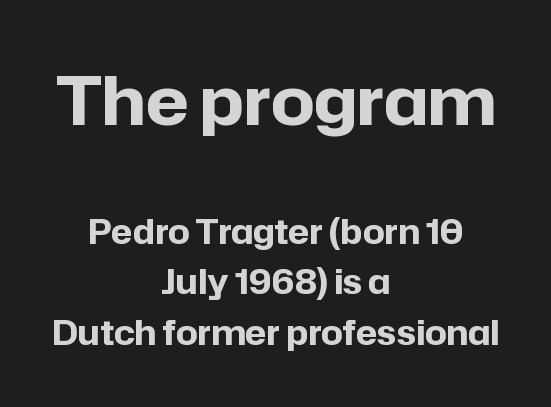
{"serif": "no", "italic": "no", "bold": "yes", "weight": "bold", "width": "normal", "stroke_contrast": "low", "x_height": "medium", "monospaced": "no", "underline": "no", "align": "center", "line_spacing": "normal", "line_spacing_ratio": 1.49, "letter_spacing": "normal", "letter_spacing_em": 0.0, "larger_block": "first", "size_ratio": 2.0, "glyph_px": 68}
